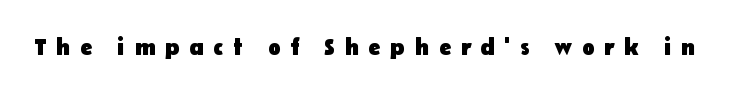
Q: Is the text bold? A: Yes.
Q: Is the text italic (slanted)? A: No, it is upright.
Q: Is the text underlined? A: No.
Q: Is the spacing between letters normal or unusually wide? A: Unusually wide.
